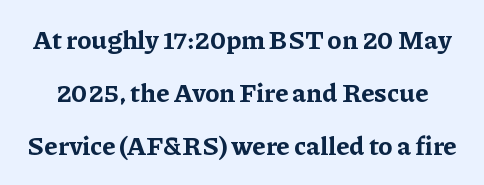
The image shows 26 px bold type, upright; set loose line spacing (2.04x), normal letter spacing, not underlined.
